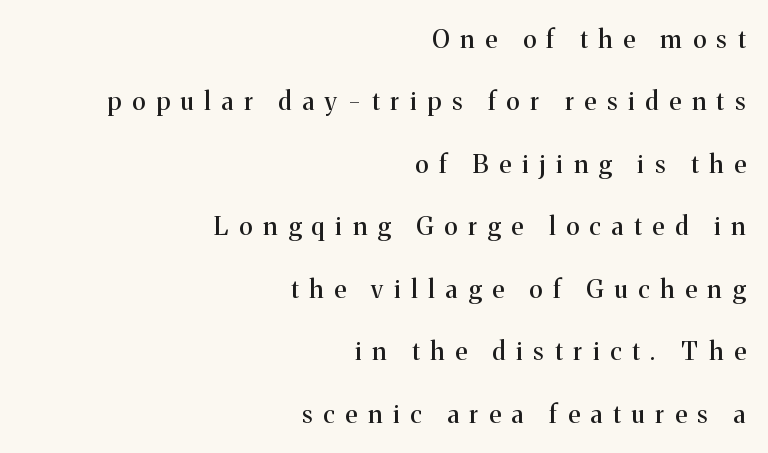
Q: Is the text italic (slanted)? A: No, it is upright.
Q: Is the text underlined? A: No.
Q: How is the paragraph aligned? A: Right-aligned.
Q: Is the spacing between letters normal or unusually wide? A: Unusually wide.
Q: Is the spacing between lines tight, normal or loose? A: Loose.
